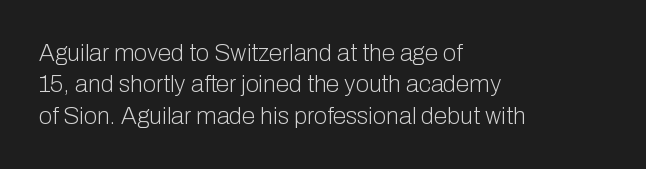
Q: Is the text bold? A: No.
Q: Is the text italic (slanted)? A: No, it is upright.
Q: Is the text underlined? A: No.
Q: How is the paragraph aligned? A: Left-aligned.
Q: Is the spacing between letters normal or unusually wide? A: Normal.
Q: Is the spacing between lines tight, normal or loose? A: Normal.
